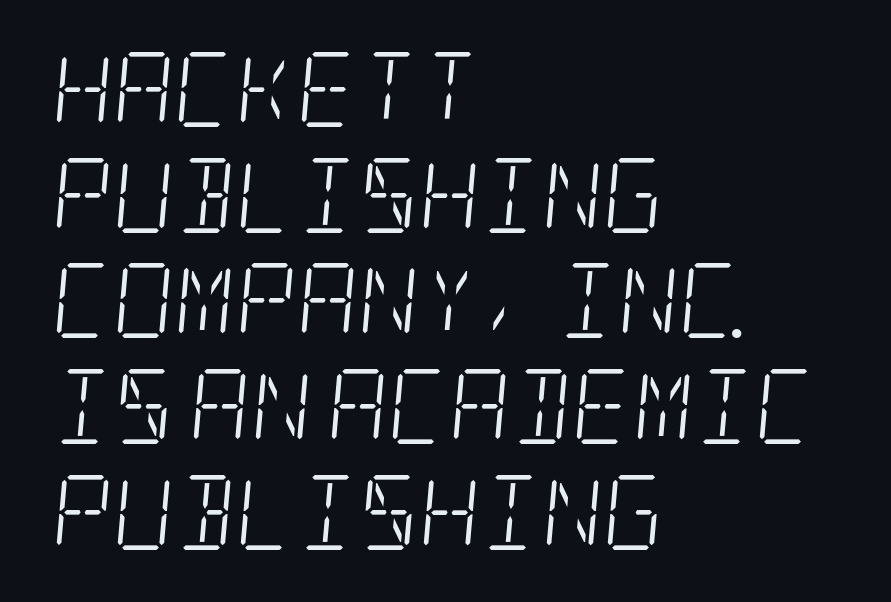
The cut favours lightness, reaching ordinary text weight at its darkest. Honestly, there is no underline to notice here at all. Note: serifs present on the glyphs. Does extra space separate the letters? No, they use regular spacing. The text carries the slant typical of an italic or oblique font.
